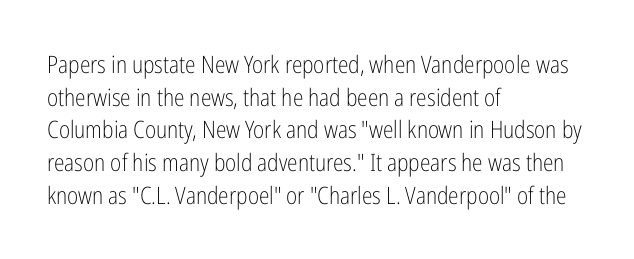
Plain, unruled lines of type. Ordinary non-slanted type is in use. Does extra space separate the letters? No, they use regular spacing. This is not heavy type; no bold has been used. These lines sit exactly where default settings would place them. Reading down the block, your eye returns to a fixed left position each line.
